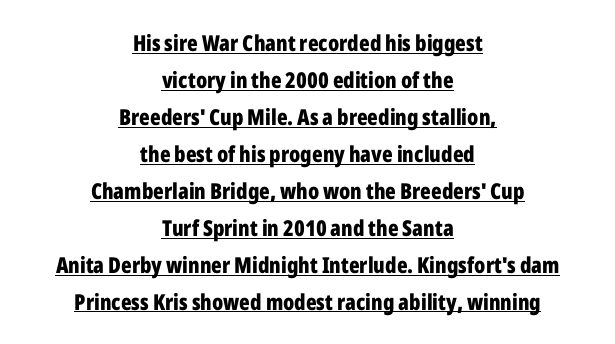
Q: Is the text bold? A: Yes.
Q: Is the text italic (slanted)? A: No, it is upright.
Q: Is the text underlined? A: Yes.
Q: How is the paragraph aligned? A: Centered.
Q: Is the spacing between letters normal or unusually wide? A: Normal.
Q: Is the spacing between lines tight, normal or loose? A: Normal.
